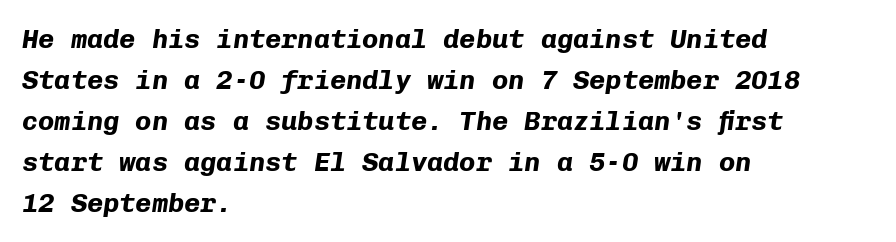
The image shows 27 px bold type, italic (leaning right); set left-aligned, normal line spacing (1.52x), normal letter spacing, not underlined.
